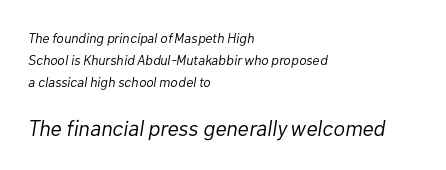
{"italic": "yes", "lean": "right", "slant_degrees": 10, "bold": "no", "underline": "no", "align": "left", "line_spacing": "normal", "line_spacing_ratio": 1.58, "letter_spacing": "normal", "letter_spacing_em": 0.0, "larger_block": "second", "size_ratio": 1.57, "glyph_px": 22}
